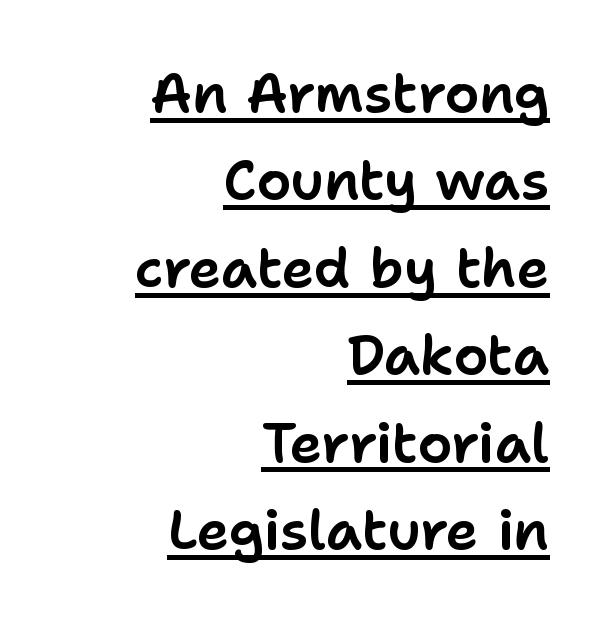
Short note: letters normally spaced. The letters stand upright; this is a roman face. Each line of the rendering has a horizontal stroke beneath the glyphs. One glance says typical: line gaps are just what's usual.
